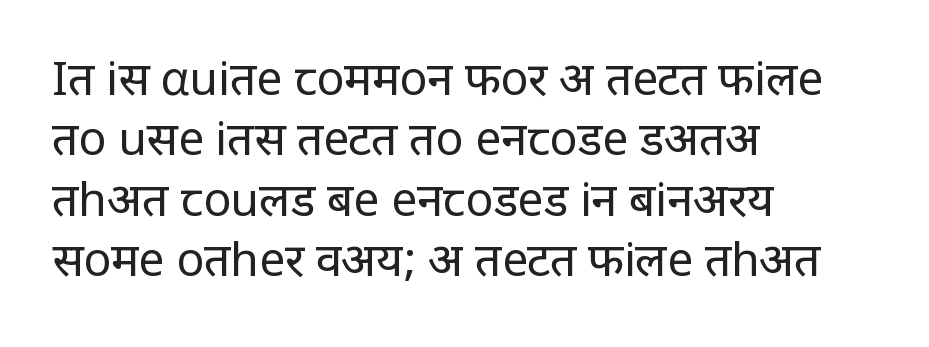
Vertical strokes here are truly vertical. The letters advance in unequal steps, a hallmark of proportional type. The vertical gap from one line to the next is medium. Has an underline been added? It has not.
